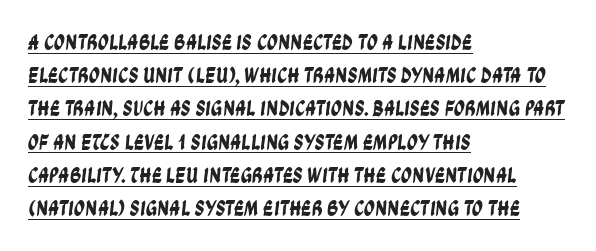
The image shows 22 px text type; set left-aligned, normal line spacing (1.51x), normal letter spacing, underlined.
